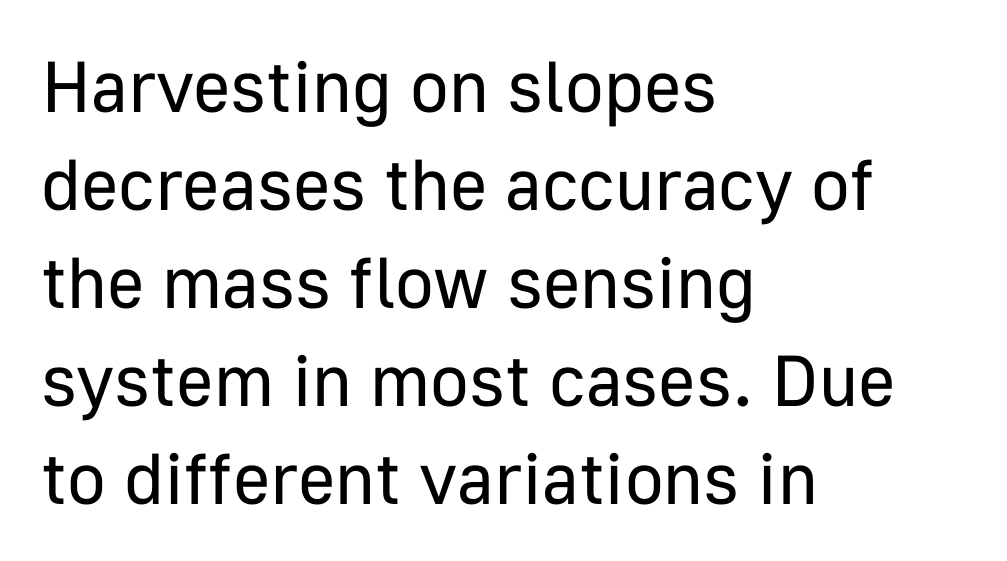
Honestly, the letter spacing is just normal — you wouldn't notice it. Each letter keeps its own natural width here, so spacing adapts to shape. The baseline area is clear. The paragraph has a hard left edge and a soft right edge. Unbolded letterforms with no extra heft. Letterform terminals end flat and unadorned throughout the passage.
